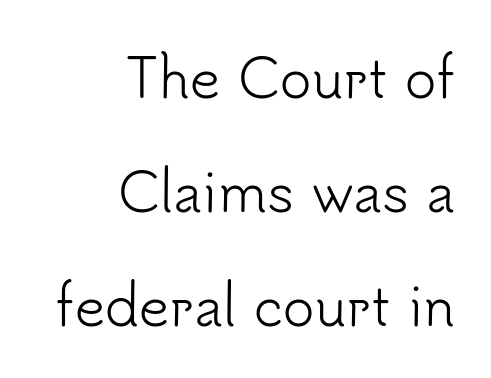
The image shows 53 px light sans-serif type, upright; set right-aligned, loose line spacing (2.15x), normal letter spacing, not underlined; low stroke contrast and a small x-height.
